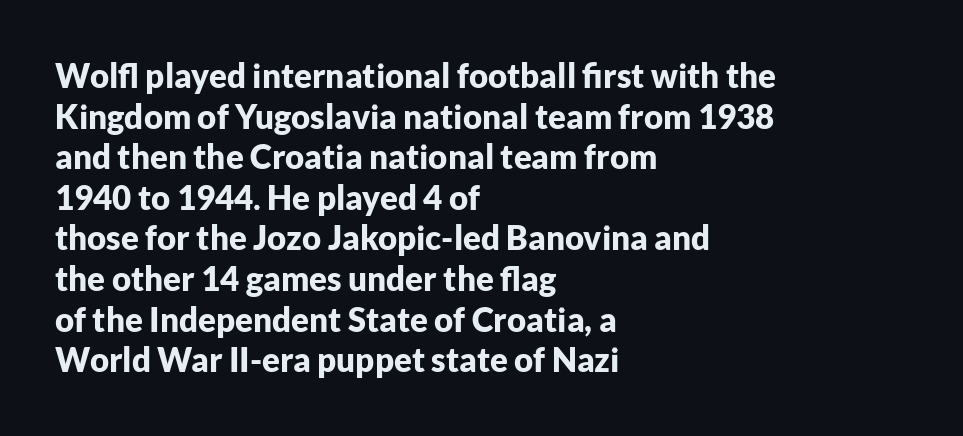
The image shows 33 px bold sans-serif type, upright; set left-aligned, line spacing 1.23x, normal letter spacing, not underlined; low stroke contrast and a medium x-height.
